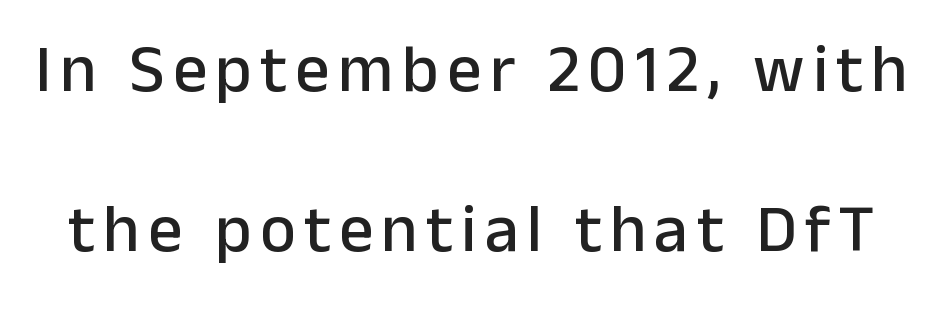
The image shows 68 px sans-serif type, upright; set loose line spacing (2.35x), not underlined; low stroke contrast and a medium x-height.
